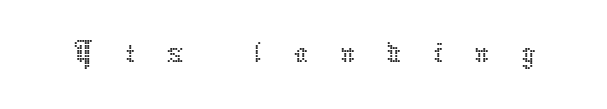
The image shows 70 px thin type, upright; set unusually wide letter spacing (+0.45 em), not underlined; low stroke contrast and a medium x-height.
